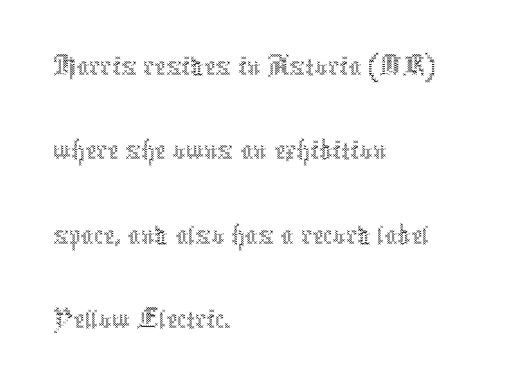
{"italic": "no", "bold": "no", "weight": "thin", "width": "condensed", "x_height": "medium", "monospaced": "no", "underline": "no", "align": "left", "line_spacing": "normal", "line_spacing_ratio": 1.34, "letter_spacing": "normal", "letter_spacing_em": 0.0, "glyph_px": 63}
